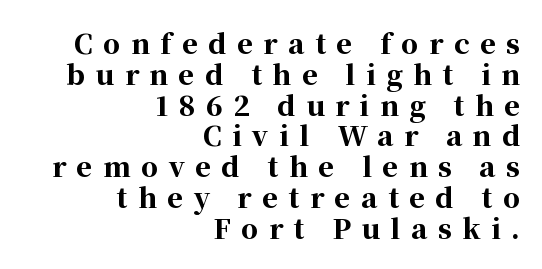
How heavy is the stroke? Heavy — this is a bold. These lines huddle together more closely than default settings would place them. Any mark beneath the type? The region is blank. Compared with a flush-left layout, this one pins lines to the opposite, right side. The letterforms stand isolated, each surrounded by extra space.
